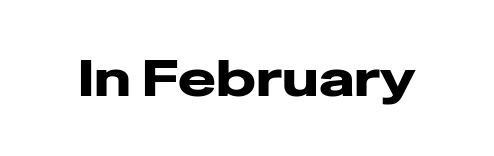
{"serif": "no", "italic": "no", "width": "wide", "stroke_contrast": "low", "x_height": "medium", "monospaced": "no", "underline": "no", "letter_spacing": "normal", "letter_spacing_em": 0.0, "glyph_px": 51}
